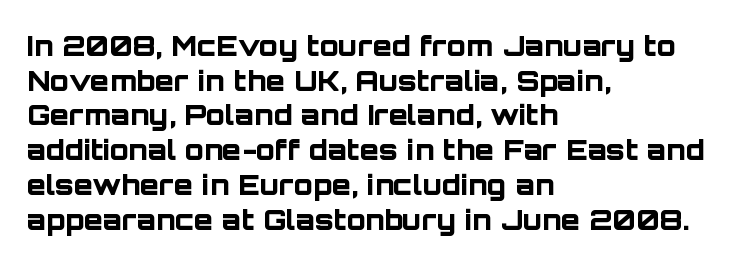
Q: Is the text bold? A: Yes.
Q: Is the text italic (slanted)? A: No, it is upright.
Q: Is the typeface a serif or a sans-serif typeface? A: Sans-serif.
Q: Is the text underlined? A: No.
Q: How is the paragraph aligned? A: Left-aligned.
Q: Is the spacing between letters normal or unusually wide? A: Normal.
Q: Width (condensed, normal, or wide)? A: Normal.
Q: Stroke contrast? A: Low.
Q: x-height? A: Large.
Q: Monospaced? A: No.
